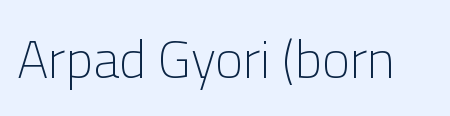
Varying glyph widths throughout — classic text-font behaviour. This sample uses a sans-serif face. Heaviness? Minimal to ordinary, like unemphasized prose. The foot of each line stays bare and open. The gaps between neighbouring characters are ordinary and unremarkable.
